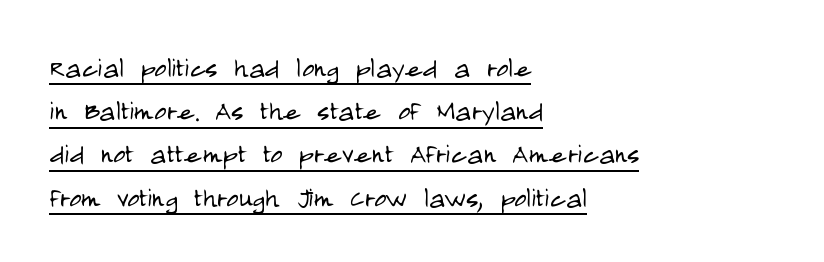
The image shows 33 px light, condensed sans-serif type, upright; set left-aligned, normal line spacing (1.31x), normal letter spacing, underlined; low stroke contrast and a large x-height.
